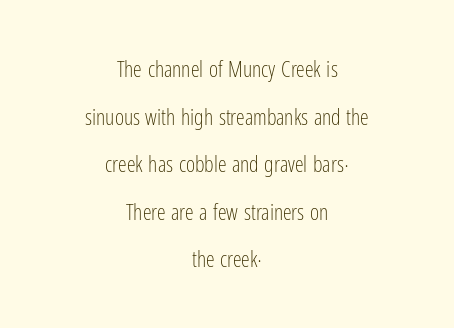
Q: Is the text bold? A: No.
Q: Is the text italic (slanted)? A: No, it is upright.
Q: Is the text underlined? A: No.
Q: How is the paragraph aligned? A: Centered.
Q: Is the spacing between letters normal or unusually wide? A: Normal.
Q: Is the spacing between lines tight, normal or loose? A: Loose.
